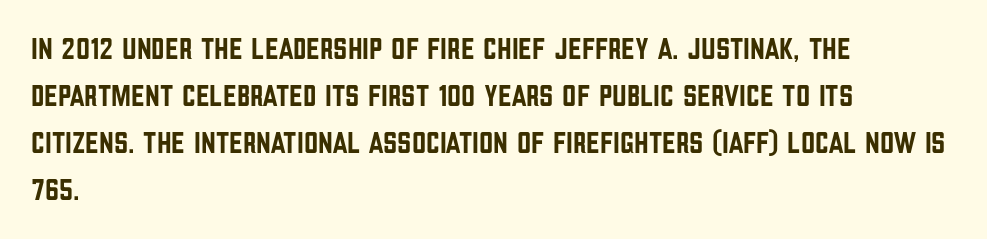
{"serif": "no", "italic": "no", "width": "condensed", "stroke_contrast": "low", "x_height": "large", "monospaced": "no", "underline": "no", "align": "left", "line_spacing": "normal", "line_spacing_ratio": 1.52, "letter_spacing": "normal", "letter_spacing_em": 0.0, "glyph_px": 31}
